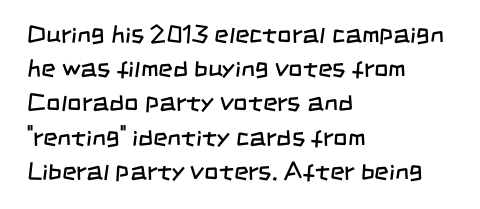
{"bold": "no", "underline": "no", "align": "left", "line_spacing": "normal", "line_spacing_ratio": 1.37, "letter_spacing": "normal", "letter_spacing_em": 0.0, "glyph_px": 25}
